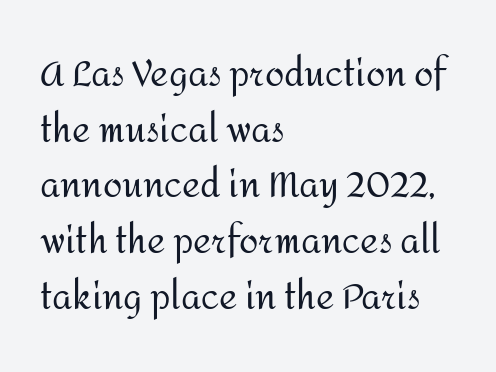
The image shows 35 px regular-weight sans-serif type, upright; set left-aligned, normal line spacing (1.59x), normal letter spacing, not underlined; medium stroke contrast and a medium x-height.
